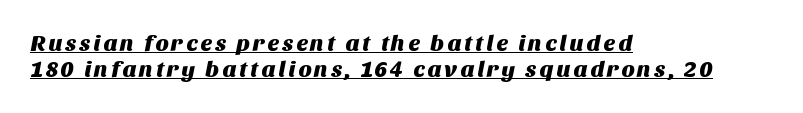
{"underline": "yes", "align": "left", "line_spacing": "tight", "line_spacing_ratio": 1.11, "glyph_px": 23}
